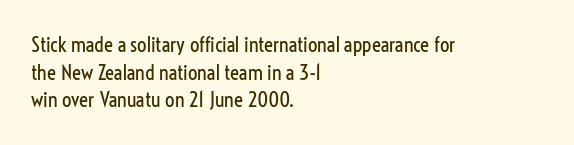
Every stem runs plumb, perpendicular to the baseline. Leftover space on each line is placed entirely after the last word. Check the space under the baseline: it is left empty. This reads as an unemphasized weight, regular at the heaviest. Caption: standard tracking, unaltered.
